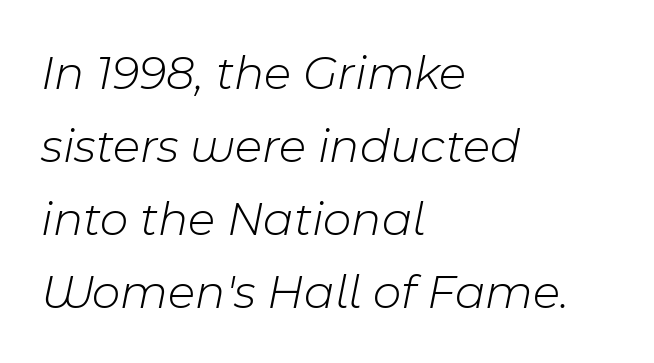
Does extra space separate the letters? No, they use regular spacing. Think standard paragraph weight, or any step lighter than that. Quick note: interline space is typical. Descenders are the only things crossing below the line. The paragraph shown leans on its left margin. Looking at the ascenders, they clearly lean.
